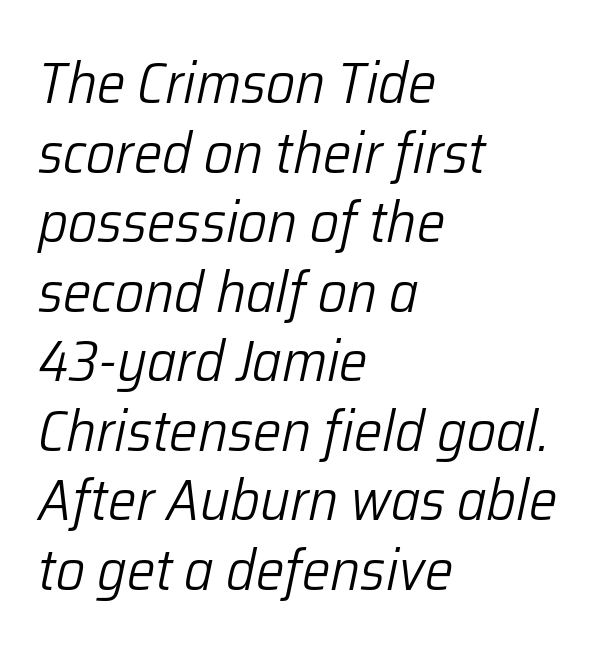
{"italic": "yes", "lean": "right", "slant_degrees": 12, "bold": "no", "weight": "light", "width": "normal", "stroke_contrast": "low", "x_height": "medium", "monospaced": "no", "underline": "no", "align": "left", "line_spacing_ratio": 1.22, "letter_spacing": "normal", "letter_spacing_em": 0.0, "glyph_px": 57}
